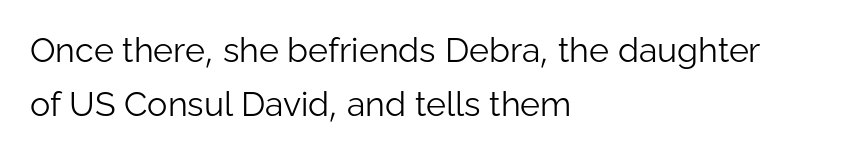
The image shows 34 px light sans-serif type, upright; set left-aligned, normal line spacing (1.58x), normal letter spacing, not underlined; low stroke contrast and a medium x-height.
